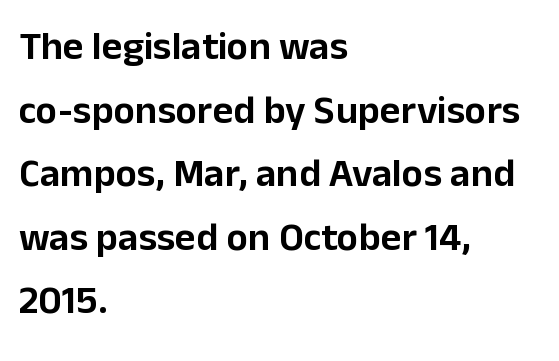
Q: Is the text italic (slanted)? A: No, it is upright.
Q: Is the typeface a serif or a sans-serif typeface? A: Sans-serif.
Q: Is the text underlined? A: No.
Q: How is the paragraph aligned? A: Left-aligned.
Q: Is the spacing between letters normal or unusually wide? A: Normal.
Q: Is the spacing between lines tight, normal or loose? A: Normal.
Q: Width (condensed, normal, or wide)? A: Normal.
Q: Stroke contrast? A: Low.
Q: x-height? A: Medium.
Q: Monospaced? A: No.
